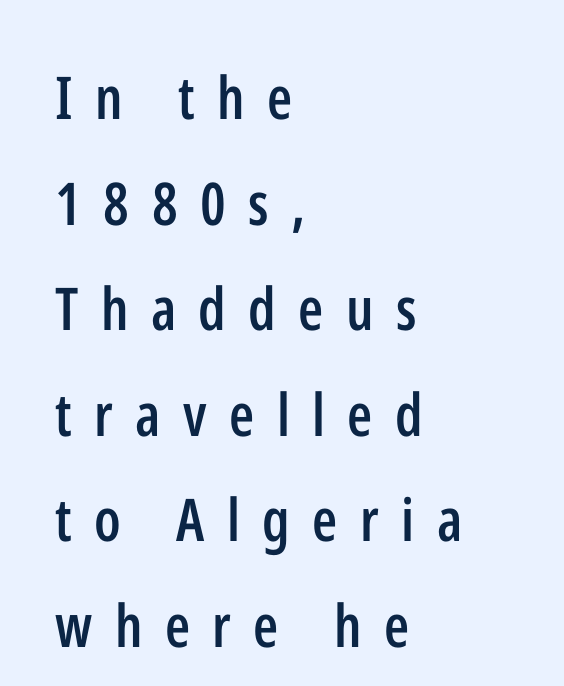
The image shows 59 px semibold, condensed sans-serif type, upright; set left-aligned, line spacing 1.79x, unusually wide letter spacing (+0.38 em), not underlined; low stroke contrast and a medium x-height.
